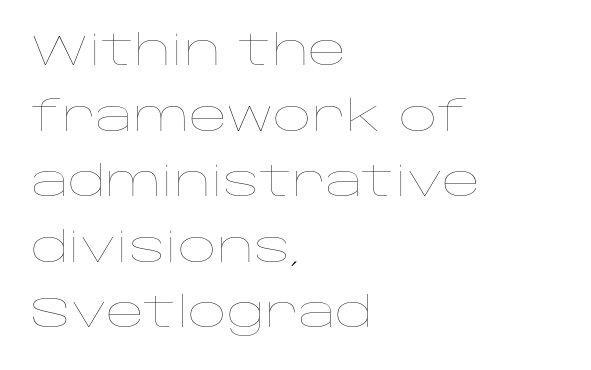
The image shows 42 px thin, wide type, upright; set left-aligned, normal line spacing (1.56x), normal letter spacing, not underlined; low stroke contrast and a large x-height.
